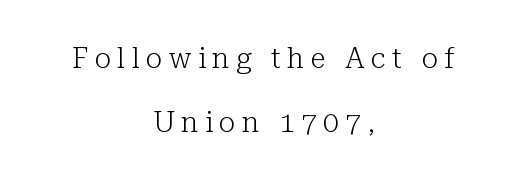
{"serif": "yes", "italic": "no", "bold": "no", "weight": "light", "width": "normal", "stroke_contrast": "low", "x_height": "medium", "monospaced": "no", "underline": "no", "align": "center", "line_spacing": "loose", "line_spacing_ratio": 2.29, "letter_spacing": "wide", "letter_spacing_em": 0.23, "glyph_px": 28}
